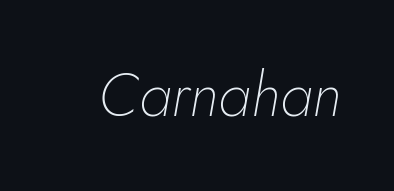
Q: Is the text bold? A: No.
Q: Is the text italic (slanted)? A: Yes, it leans right by about 10 degrees.
Q: Is the text underlined? A: No.
Q: Is the spacing between letters normal or unusually wide? A: Normal.
Q: Width (condensed, normal, or wide)? A: Normal.
Q: Stroke contrast? A: Low.
Q: x-height? A: Small.
Q: Monospaced? A: No.
